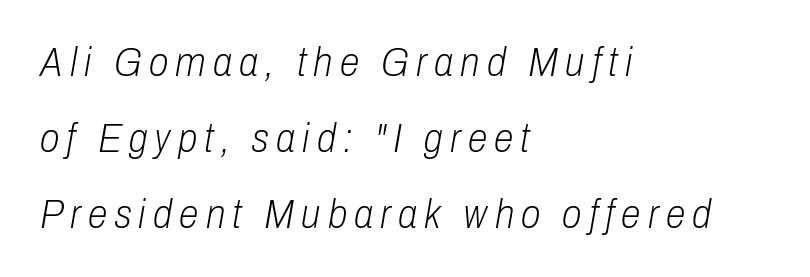
Q: Is the text bold? A: No.
Q: Is the text italic (slanted)? A: Yes, it leans right by about 10 degrees.
Q: Is the text underlined? A: No.
Q: How is the paragraph aligned? A: Left-aligned.
Q: Is the spacing between lines tight, normal or loose? A: Loose.
Q: Width (condensed, normal, or wide)? A: Condensed.
Q: Stroke contrast? A: Low.
Q: x-height? A: Medium.
Q: Monospaced? A: No.
